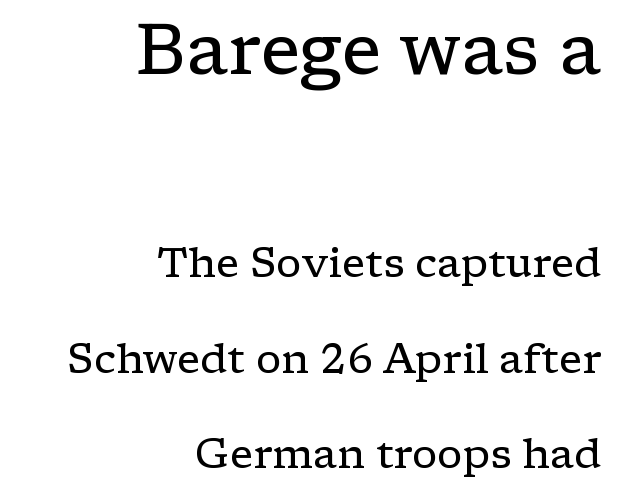
{"serif": "yes", "italic": "no", "bold": "no", "weight": "regular", "width": "wide", "stroke_contrast": "low", "x_height": "medium", "monospaced": "no", "underline": "no", "align": "right", "line_spacing": "loose", "line_spacing_ratio": 2.33, "letter_spacing": "normal", "letter_spacing_em": 0.0, "larger_block": "first", "size_ratio": 1.76, "glyph_px": 72}
